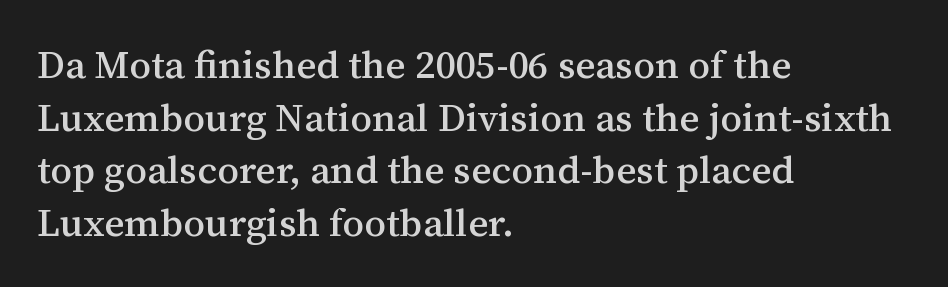
Q: Is the text italic (slanted)? A: No, it is upright.
Q: Is the typeface a serif or a sans-serif typeface? A: Serif.
Q: Is the text underlined? A: No.
Q: How is the paragraph aligned? A: Left-aligned.
Q: Is the spacing between letters normal or unusually wide? A: Normal.
Q: Is the spacing between lines tight, normal or loose? A: Normal.
Q: Width (condensed, normal, or wide)? A: Normal.
Q: Stroke contrast? A: Medium.
Q: x-height? A: Medium.
Q: Monospaced? A: No.
